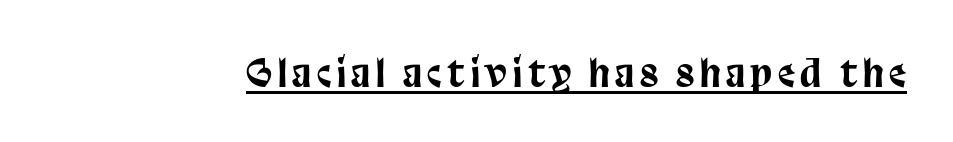
Q: Is the text italic (slanted)? A: No, it is upright.
Q: Is the typeface a serif or a sans-serif typeface? A: Sans-serif.
Q: Is the text underlined? A: Yes.
Q: Width (condensed, normal, or wide)? A: Condensed.
Q: Stroke contrast? A: Low.
Q: x-height? A: Large.
Q: Monospaced? A: No.
